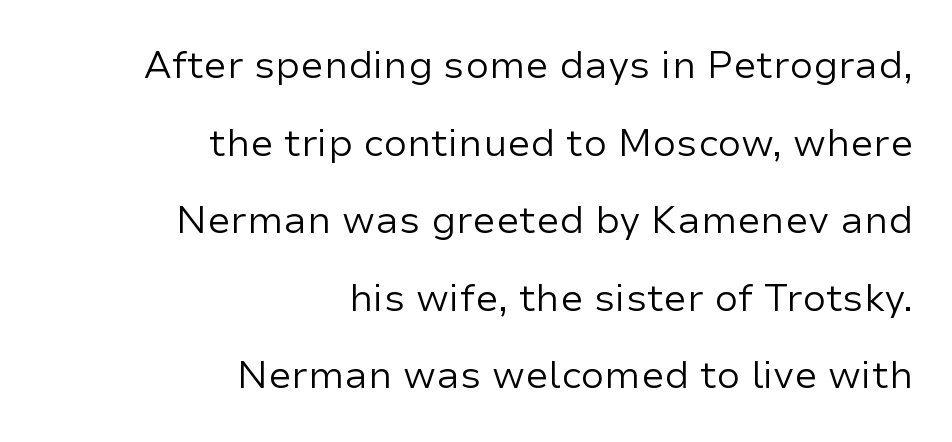
Q: Is the text bold? A: No.
Q: Is the text italic (slanted)? A: No, it is upright.
Q: Is the typeface a serif or a sans-serif typeface? A: Sans-serif.
Q: Is the text underlined? A: No.
Q: How is the paragraph aligned? A: Right-aligned.
Q: Is the spacing between letters normal or unusually wide? A: Normal.
Q: Is the spacing between lines tight, normal or loose? A: Loose.
Q: Width (condensed, normal, or wide)? A: Normal.
Q: Stroke contrast? A: Low.
Q: x-height? A: Medium.
Q: Monospaced? A: No.
